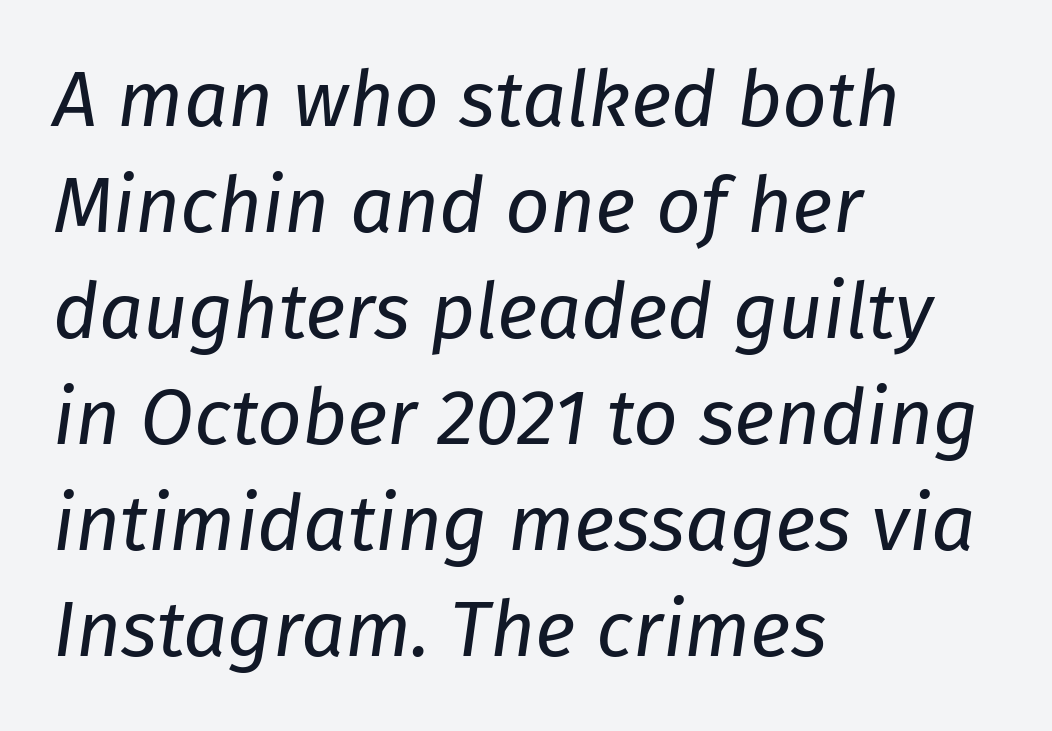
{"italic": "yes", "lean": "right", "slant_degrees": 8, "bold": "no", "weight": "regular", "width": "normal", "stroke_contrast": "low", "x_height": "medium", "monospaced": "no", "underline": "no", "align": "left", "line_spacing": "normal", "line_spacing_ratio": 1.36, "letter_spacing": "normal", "letter_spacing_em": 0.0, "glyph_px": 78}
